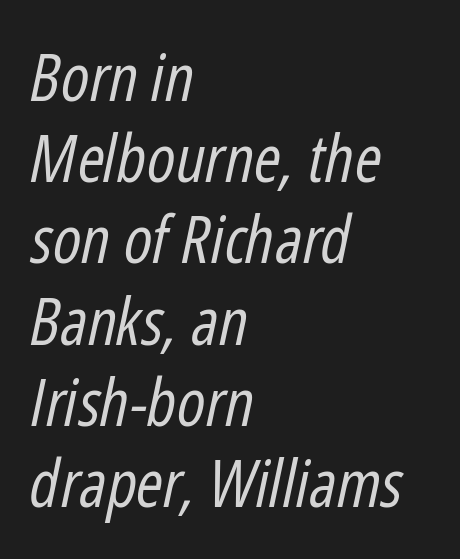
Q: Is the text bold? A: No.
Q: Is the text italic (slanted)? A: Yes, it leans right by about 12 degrees.
Q: Is the text underlined? A: No.
Q: How is the paragraph aligned? A: Left-aligned.
Q: Is the spacing between letters normal or unusually wide? A: Normal.
Q: Is the spacing between lines tight, normal or loose? A: Normal.
Q: Width (condensed, normal, or wide)? A: Condensed.
Q: Stroke contrast? A: Low.
Q: x-height? A: Medium.
Q: Monospaced? A: No.
